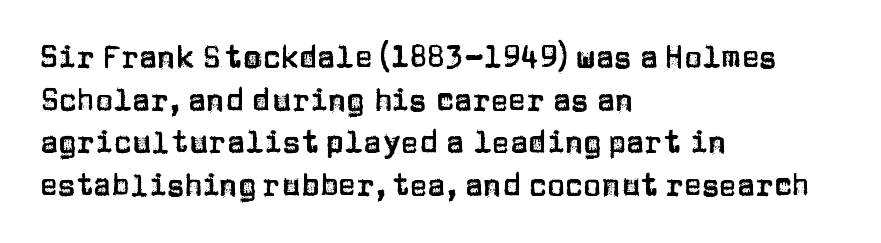
Q: Is the text italic (slanted)? A: No, it is upright.
Q: Is the typeface a serif or a sans-serif typeface? A: Sans-serif.
Q: Is the text underlined? A: No.
Q: How is the paragraph aligned? A: Left-aligned.
Q: Is the spacing between letters normal or unusually wide? A: Normal.
Q: Is the spacing between lines tight, normal or loose? A: Normal.
Q: Width (condensed, normal, or wide)? A: Normal.
Q: Stroke contrast? A: Low.
Q: x-height? A: Large.
Q: Monospaced? A: No.
